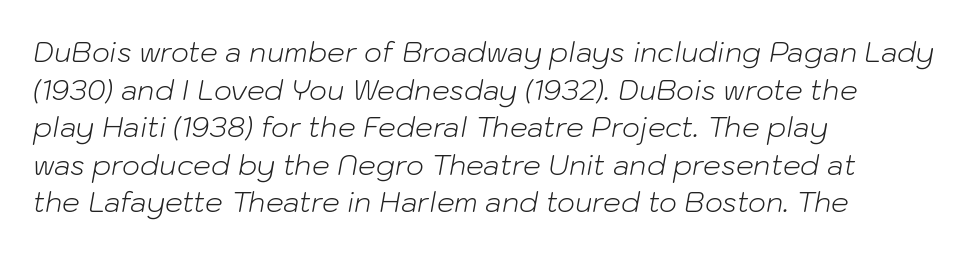
Yep, that's italic — everything's leaning. Words float on clear page, feet unadorned. Counters stay open thanks to moderate or lighter strokes. Alignment: flush left. These lines keep a tight, regular rhythm from letter to letter.
